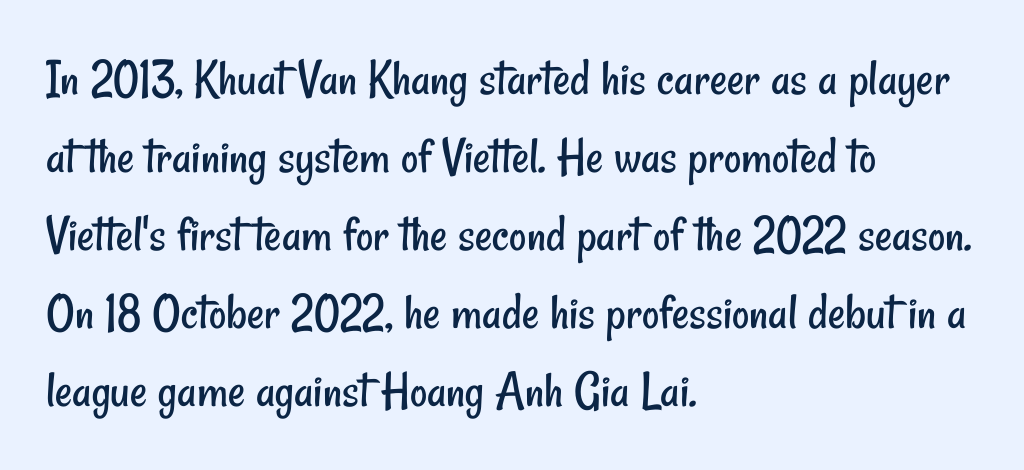
Q: Is the text bold? A: No.
Q: Is the typeface a serif or a sans-serif typeface? A: Sans-serif.
Q: Is the text underlined? A: No.
Q: How is the paragraph aligned? A: Left-aligned.
Q: Is the spacing between letters normal or unusually wide? A: Normal.
Q: Is the spacing between lines tight, normal or loose? A: Normal.
Q: Width (condensed, normal, or wide)? A: Condensed.
Q: Stroke contrast? A: Low.
Q: x-height? A: Small.
Q: Monospaced? A: No.
